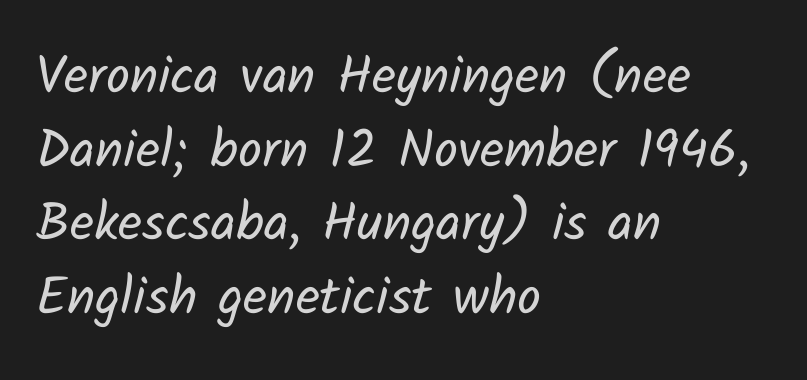
The tracking reads as untouched default to a designer's eye. The compositor pushed each line to the left boundary. The leading is moderate, giving the passage an even texture. Is this a fixed-width face? No — the glyphs have proportional, varying widths.
